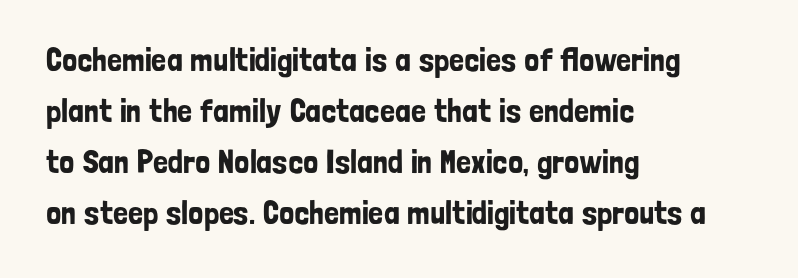
Q: Is the text italic (slanted)? A: No, it is upright.
Q: Is the typeface a serif or a sans-serif typeface? A: Sans-serif.
Q: Is the text underlined? A: No.
Q: How is the paragraph aligned? A: Left-aligned.
Q: Is the spacing between letters normal or unusually wide? A: Normal.
Q: Is the spacing between lines tight, normal or loose? A: Normal.
Q: Width (condensed, normal, or wide)? A: Condensed.
Q: Stroke contrast? A: Low.
Q: x-height? A: Medium.
Q: Monospaced? A: No.
